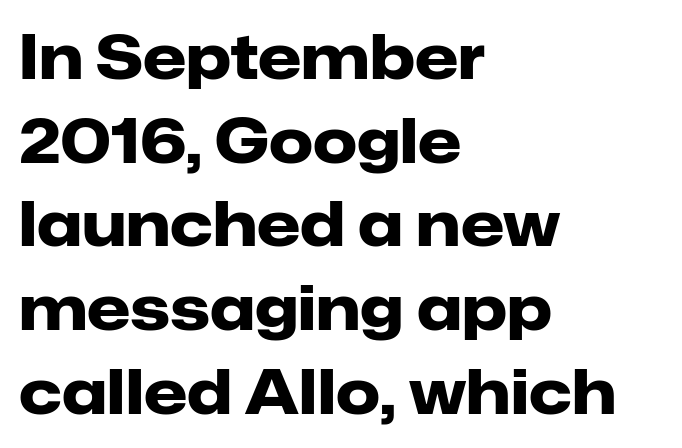
Q: Is the text bold? A: Yes.
Q: Is the text italic (slanted)? A: No, it is upright.
Q: Is the typeface a serif or a sans-serif typeface? A: Sans-serif.
Q: Is the text underlined? A: No.
Q: How is the paragraph aligned? A: Left-aligned.
Q: Is the spacing between letters normal or unusually wide? A: Normal.
Q: Is the spacing between lines tight, normal or loose? A: Normal.
Q: Width (condensed, normal, or wide)? A: Normal.
Q: Stroke contrast? A: Low.
Q: x-height? A: Medium.
Q: Monospaced? A: No.
